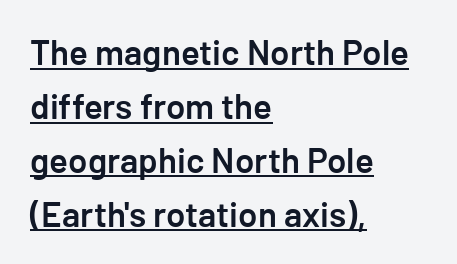
The image shows 35 px semibold sans-serif type, upright; set left-aligned, normal line spacing (1.54x), normal letter spacing, underlined; low stroke contrast and a medium x-height.
